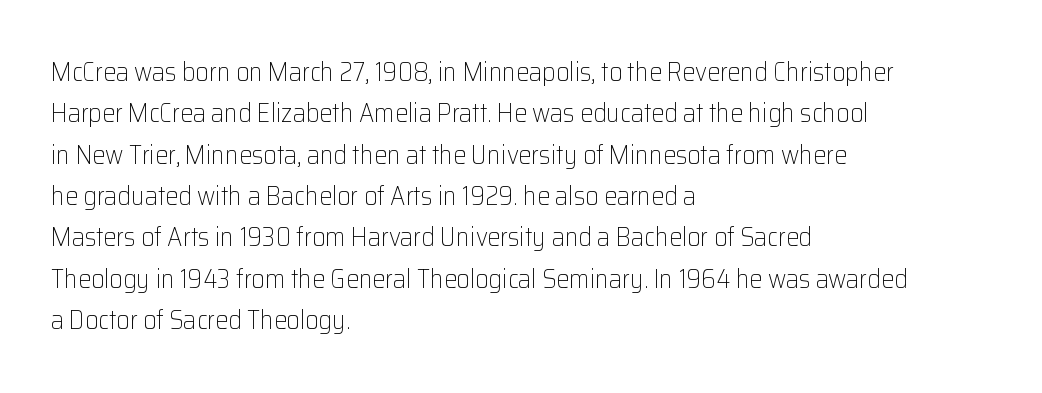
The image shows 26 px text type, upright; set left-aligned, normal line spacing (1.59x), normal letter spacing, not underlined.
